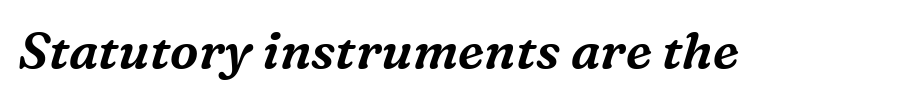
Q: Is the text italic (slanted)? A: Yes, it leans right by about 16 degrees.
Q: Is the typeface a serif or a sans-serif typeface? A: Serif.
Q: Is the text underlined? A: No.
Q: Is the spacing between letters normal or unusually wide? A: Normal.
Q: Width (condensed, normal, or wide)? A: Normal.
Q: Stroke contrast? A: Medium.
Q: x-height? A: Medium.
Q: Monospaced? A: No.
